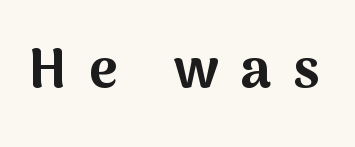
Heavy, bold letterforms. The text was rendered using a sans face with plain stroke endings. The letters stand upright; this is a roman face. Underlining? Definitely not there. The passage shown has open, widely tracked lettering throughout.
